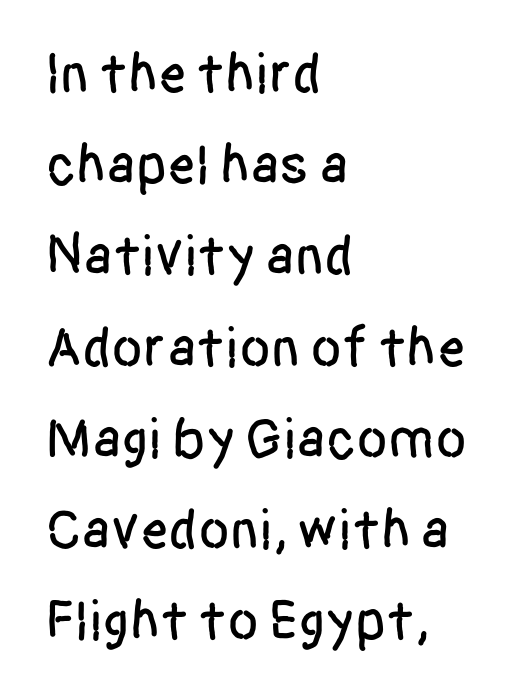
Q: Is the text italic (slanted)? A: No, it is upright.
Q: Is the typeface a serif or a sans-serif typeface? A: Sans-serif.
Q: Is the text underlined? A: No.
Q: How is the paragraph aligned? A: Left-aligned.
Q: Is the spacing between letters normal or unusually wide? A: Normal.
Q: Is the spacing between lines tight, normal or loose? A: Normal.
Q: Width (condensed, normal, or wide)? A: Condensed.
Q: Stroke contrast? A: Low.
Q: x-height? A: Large.
Q: Monospaced? A: No.
